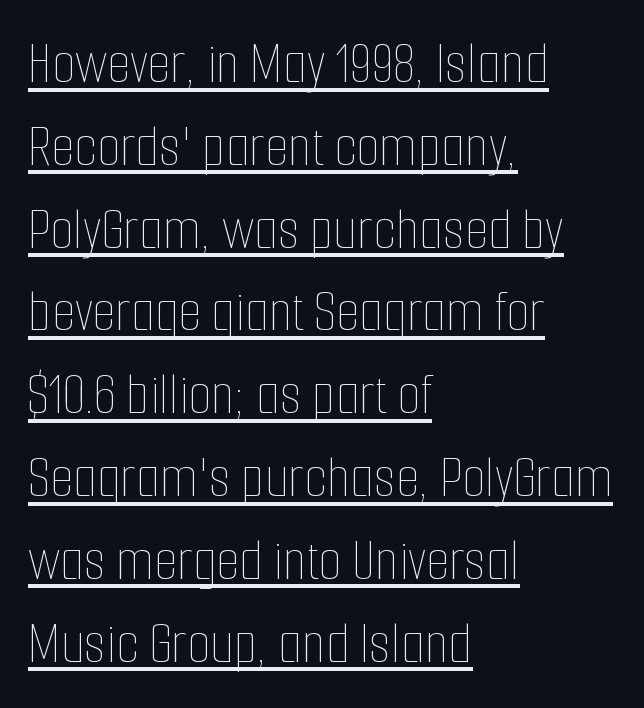
Quick note: not italic, upright. Do the characters align in a grid? No, the font is proportional. Spacing between characters is what you'd get straight out of the box. The cut favours lightness, reaching ordinary text weight at its darkest.
